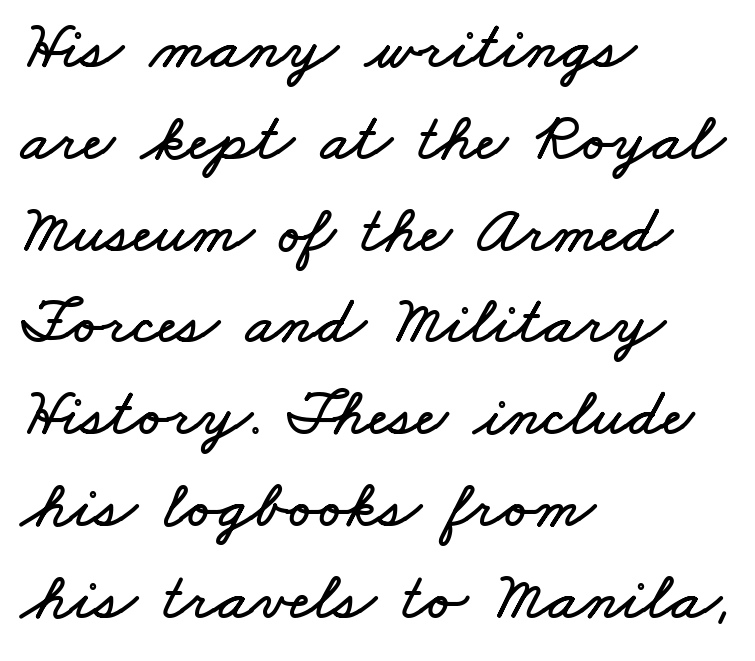
The image shows 67 px wide type; set left-aligned, normal line spacing (1.37x), normal letter spacing, not underlined; low stroke contrast and a small x-height.
